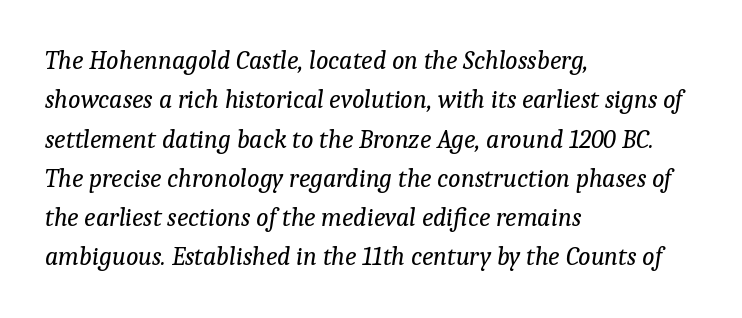
{"italic": "yes", "lean": "right", "slant_degrees": 9, "bold": "no", "underline": "no", "align": "left", "line_spacing": "normal", "line_spacing_ratio": 1.51, "letter_spacing": "normal", "letter_spacing_em": 0.0, "glyph_px": 26}
